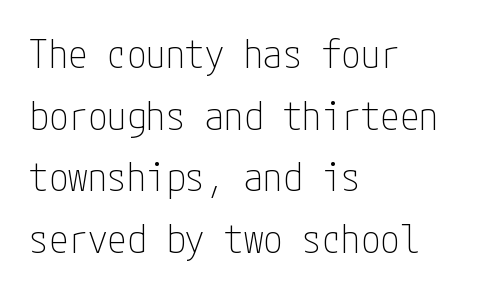
These lines stack with their left ends in a neat column. The cut favours lightness, reaching ordinary text weight at its darkest. The space between consecutive lines is moderate. Words appear dense and cohesive because spacing is normal. Honestly, there is no underline to notice here at all. The letters carry no serifs — their stems end cleanly without finishing strokes.
